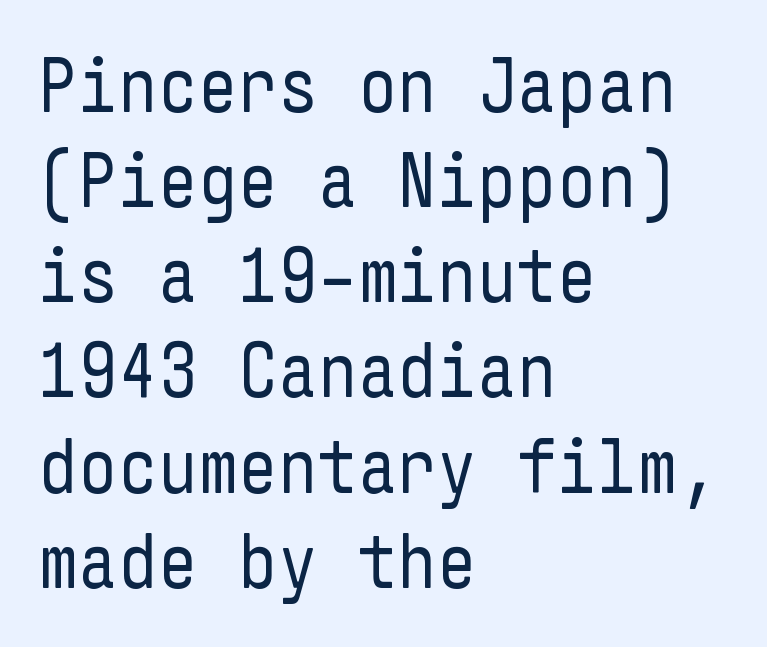
Italic? Not at all — the glyphs are vertical. This is not heavy type; no bold has been used. Notice how the passage keeps a crisp vertical edge on the left only. The zone under the glyphs is completely vacant.
